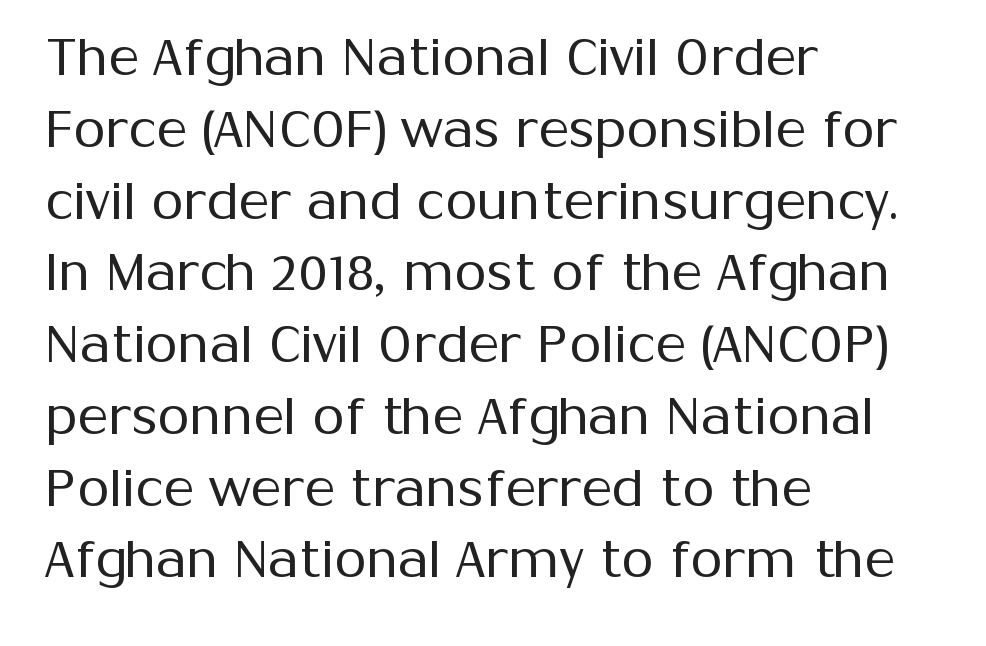
The baseline area is clear. Reading down the block, your eye returns to a fixed left position each line. Think standard paragraph weight, or any step lighter than that. Nothing unusual about the tracking: characters are spaced as the font intends.
